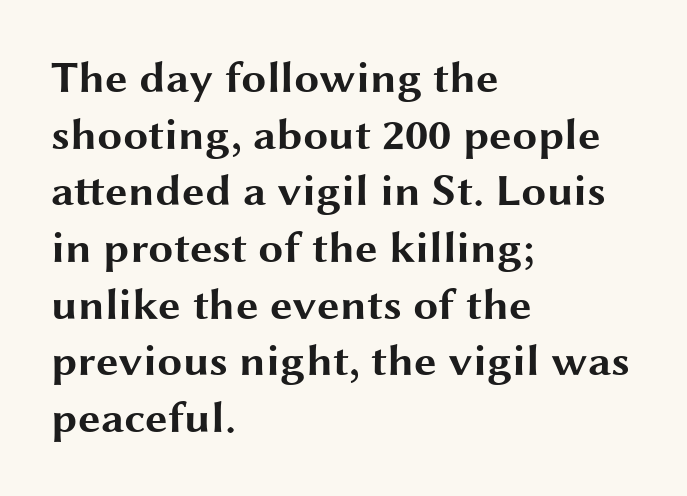
Italic? Not at all — the glyphs are vertical. The passage shown is typed in a proportional face where columns would drift. What kind of face is this? One without serifs — a sans. Underlining? Definitely not there. Horizontally, the lines are justified to the leading edge only. The rendering keeps characters at their native spacing.
